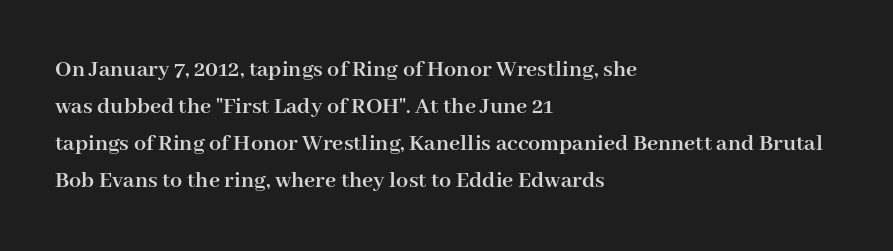
The image shows 24 px bold type, upright; set left-aligned, normal line spacing (1.54x), normal letter spacing, not underlined.
